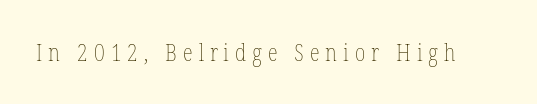
The image shows 23 px text type, upright; set unusually wide letter spacing (+0.26 em), not underlined.
